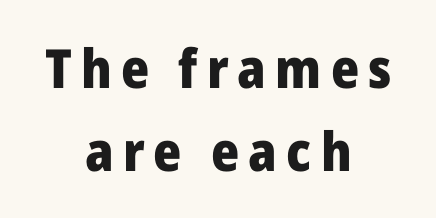
Q: Is the text bold? A: Yes.
Q: Is the text italic (slanted)? A: No, it is upright.
Q: Is the typeface a serif or a sans-serif typeface? A: Sans-serif.
Q: Is the text underlined? A: No.
Q: How is the paragraph aligned? A: Centered.
Q: Is the spacing between lines tight, normal or loose? A: Normal.
Q: Width (condensed, normal, or wide)? A: Normal.
Q: Stroke contrast? A: Low.
Q: x-height? A: Medium.
Q: Monospaced? A: No.
